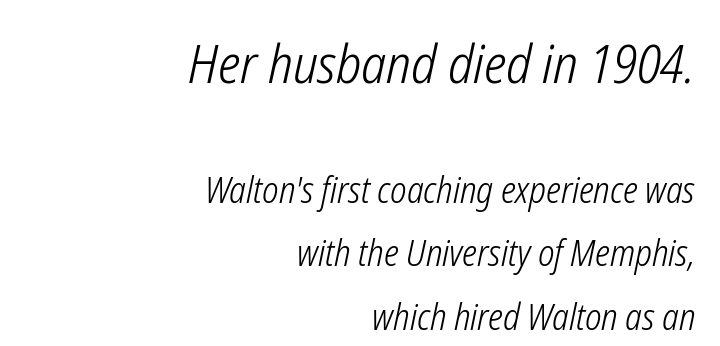
The image shows 54 px light, condensed type, italic (leaning right); set right-aligned, line spacing 1.77x, normal letter spacing, not underlined; the first (top) block is 1.5x larger; low stroke contrast and a medium x-height.
